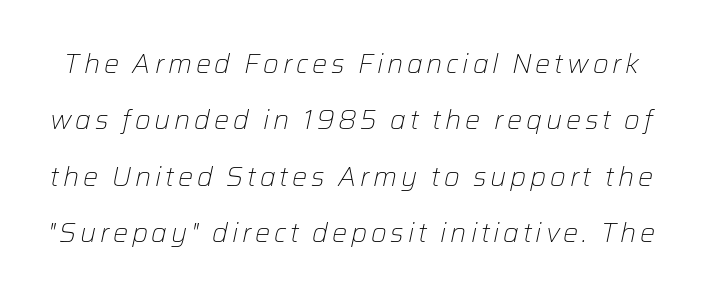
The image shows 27 px text type, italic (leaning right); set loose line spacing (2.09x), not underlined.
